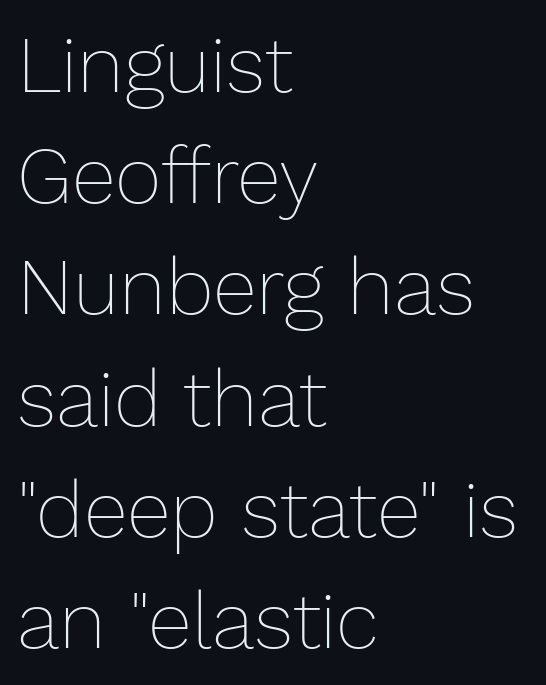
Characters remain perfectly vertical along every line. Stroke mass is kept to a normal reading level or below. The horizontal fit of the characters is conventional and even. The text block is weighted toward the left margin, trailing off unevenly rightward. Honestly, there is no underline to notice here at all.
